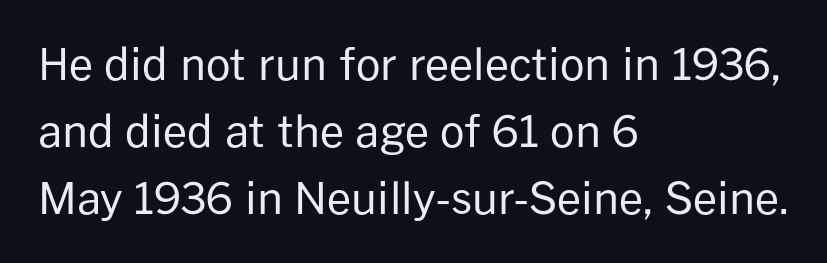
{"serif": "no", "italic": "no", "bold": "no", "weight": "regular", "width": "normal", "stroke_contrast": "low", "x_height": "medium", "monospaced": "no", "underline": "no", "align": "left", "line_spacing": "normal", "line_spacing_ratio": 1.56, "letter_spacing": "normal", "letter_spacing_em": 0.0, "glyph_px": 43}
